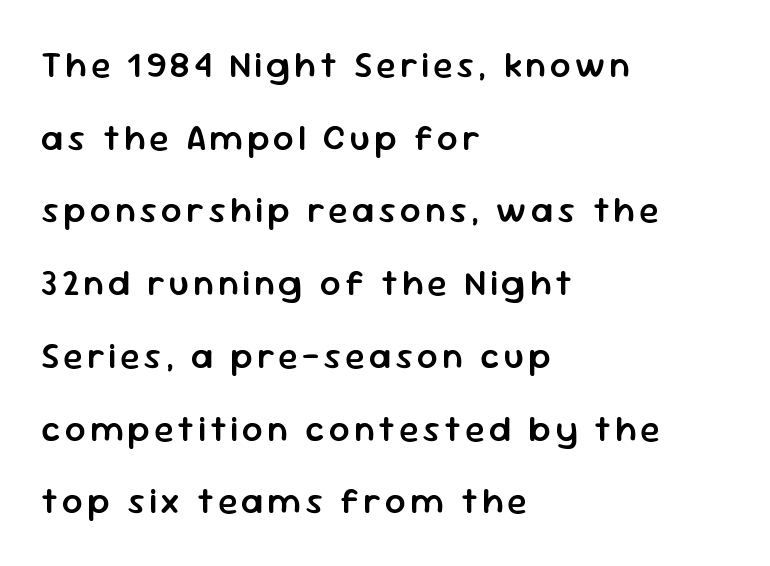
Does the copy run flush right? No — it runs flush left. Set as a demibold, roughly 600 on the weight scale. The passage shown is typed in a proportional face where columns would drift. Summary of vertical rhythm: relaxed, with wide interline spacing.
